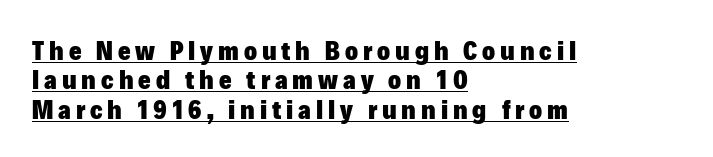
{"italic": "no", "bold": "yes", "underline": "yes", "align": "left", "line_spacing": "tight", "line_spacing_ratio": 1.09, "glyph_px": 27}
